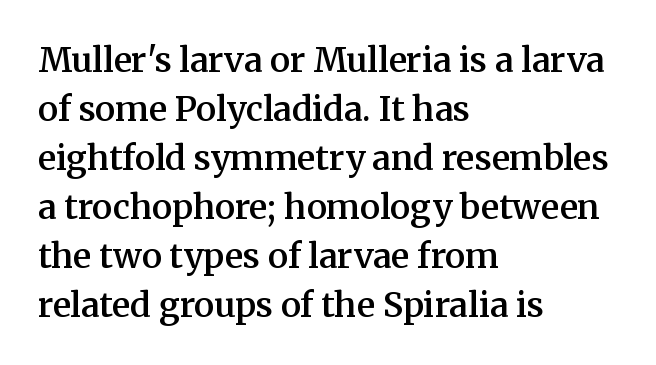
Q: Is the text bold? A: Semi-bold.
Q: Is the text italic (slanted)? A: No, it is upright.
Q: Is the typeface a serif or a sans-serif typeface? A: Serif.
Q: Is the text underlined? A: No.
Q: How is the paragraph aligned? A: Left-aligned.
Q: Is the spacing between letters normal or unusually wide? A: Normal.
Q: Is the spacing between lines tight, normal or loose? A: Normal.
Q: Width (condensed, normal, or wide)? A: Normal.
Q: Stroke contrast? A: Medium.
Q: x-height? A: Medium.
Q: Monospaced? A: No.
